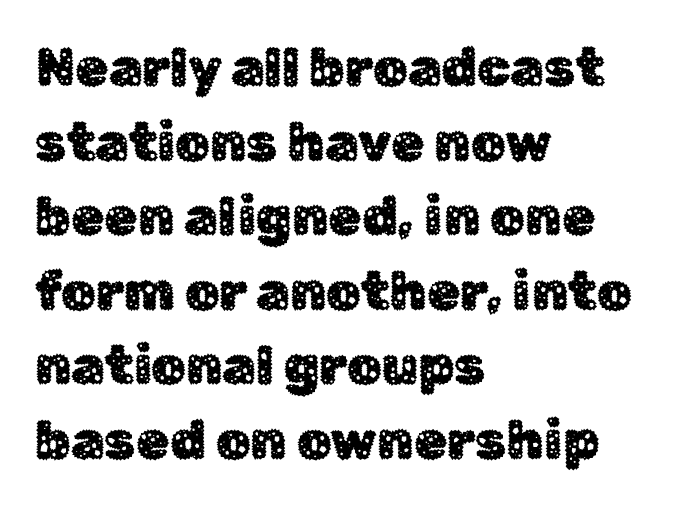
Q: Is the text italic (slanted)? A: No, it is upright.
Q: Is the typeface a serif or a sans-serif typeface? A: Sans-serif.
Q: Is the text underlined? A: No.
Q: How is the paragraph aligned? A: Left-aligned.
Q: Is the spacing between letters normal or unusually wide? A: Normal.
Q: Is the spacing between lines tight, normal or loose? A: Normal.
Q: Width (condensed, normal, or wide)? A: Normal.
Q: Stroke contrast? A: Low.
Q: x-height? A: Medium.
Q: Monospaced? A: No.
